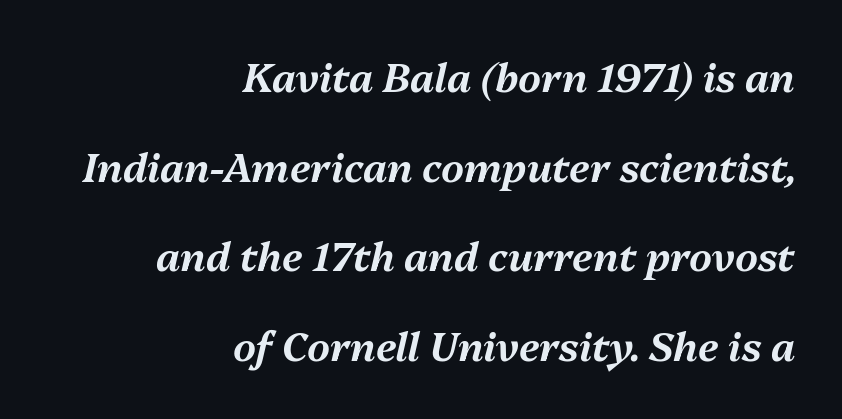
The image shows 40 px text type, italic (leaning right); set right-aligned, loose line spacing (2.24x), normal letter spacing, not underlined; medium stroke contrast and a medium x-height.
